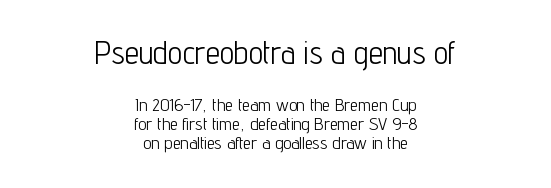
{"serif": "no", "italic": "no", "bold": "no", "weight": "light", "width": "condensed", "stroke_contrast": "low", "x_height": "medium", "monospaced": "no", "underline": "no", "align": "center", "line_spacing": "tight", "line_spacing_ratio": 1.07, "letter_spacing": "normal", "letter_spacing_em": 0.0, "larger_block": "first", "size_ratio": 1.78, "glyph_px": 32}
